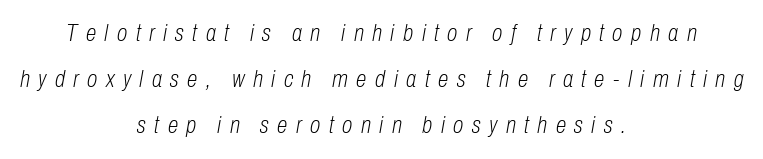
Q: Is the text bold? A: No.
Q: Is the text italic (slanted)? A: Yes, it leans right by about 10 degrees.
Q: Is the text underlined? A: No.
Q: How is the paragraph aligned? A: Centered.
Q: Is the spacing between letters normal or unusually wide? A: Unusually wide.
Q: Is the spacing between lines tight, normal or loose? A: Loose.
